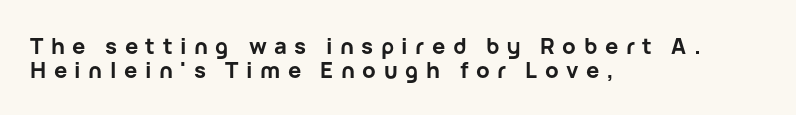
Quick note: interline space is minimal. Emphasis by weight is at full strength: bold. This rendering features lettering with no underline. Line starts are locked; line ends wander.
